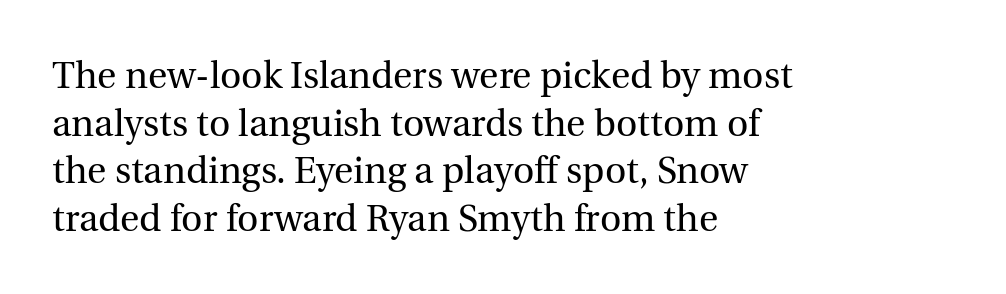
Counters stay open thanks to moderate or lighter strokes. Ascenders rise straight up at ninety degrees. You could call the tracking neutral — neither tight nor loose. A classic flush-left, rag-right setting is used for this passage. Compared with typical paragraphs, the rows here are spaced about the same.
